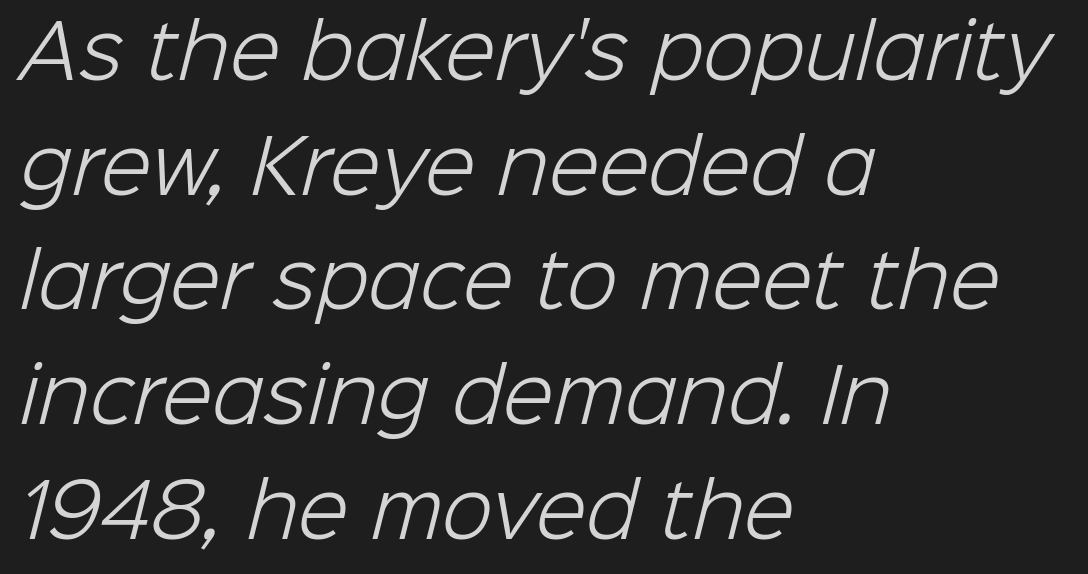
The baseline area is clear. How would I describe the line gaps? Plain and ordinary. The letters advance in unequal steps, a hallmark of proportional type. The passage shown is typeset with a sans-serif family. Honestly, the letter spacing is just normal — you wouldn't notice it. The setting favours the left margin, as ordinary paragraphs usually do.
